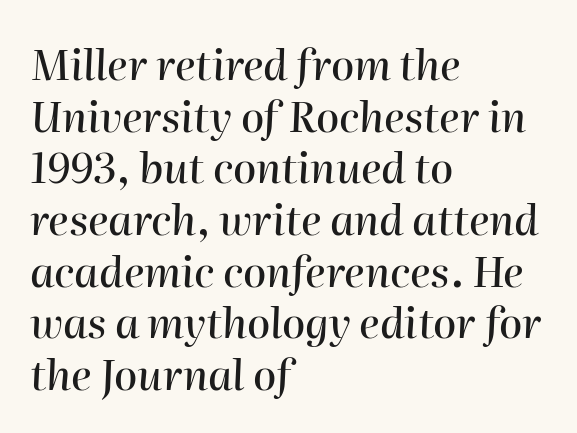
The image shows 42 px text type, italic (leaning right); set left-aligned, line spacing 1.23x, normal letter spacing, not underlined; high stroke contrast and a medium x-height.
